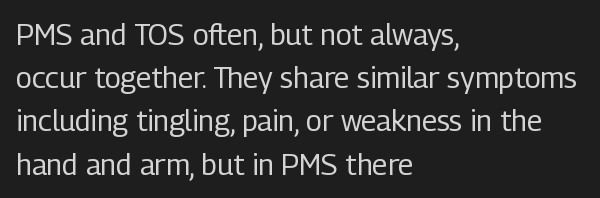
The image shows 29 px regular-weight, condensed sans-serif type, upright; set left-aligned, normal line spacing (1.49x), normal letter spacing, not underlined; low stroke contrast and a medium x-height.
